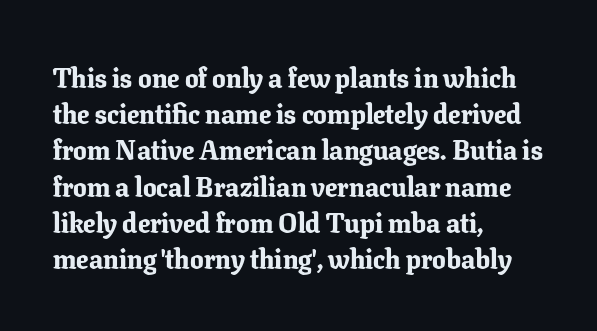
The image shows 27 px bold type, upright; set left-aligned, normal line spacing (1.34x), normal letter spacing, not underlined.
